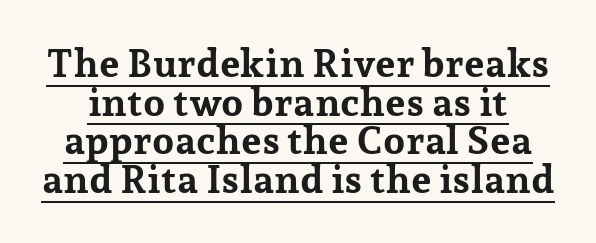
Q: Is the text bold? A: Yes.
Q: Is the text italic (slanted)? A: No, it is upright.
Q: Is the typeface a serif or a sans-serif typeface? A: Serif.
Q: Is the text underlined? A: Yes.
Q: Is the spacing between letters normal or unusually wide? A: Normal.
Q: Is the spacing between lines tight, normal or loose? A: Tight.
Q: Width (condensed, normal, or wide)? A: Normal.
Q: Stroke contrast? A: Low.
Q: x-height? A: Medium.
Q: Monospaced? A: No.
